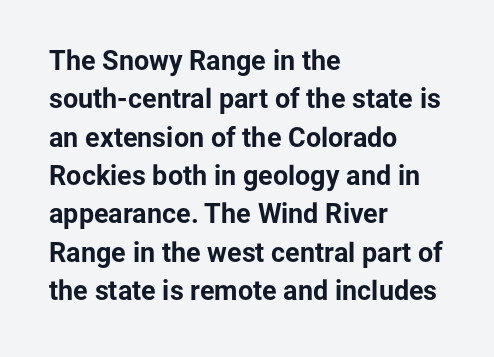
Q: Is the text bold? A: Yes.
Q: Is the text italic (slanted)? A: No, it is upright.
Q: Is the text underlined? A: No.
Q: How is the paragraph aligned? A: Left-aligned.
Q: Is the spacing between letters normal or unusually wide? A: Normal.
Q: Is the spacing between lines tight, normal or loose? A: Normal.
